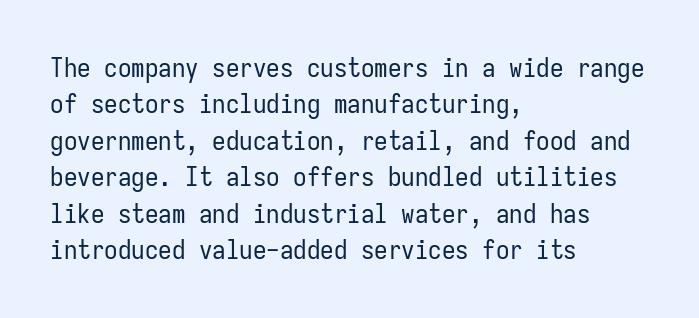
{"italic": "no", "bold": "no", "underline": "no", "align": "left", "line_spacing": "normal", "line_spacing_ratio": 1.35, "letter_spacing": "normal", "letter_spacing_em": 0.0, "glyph_px": 27}
